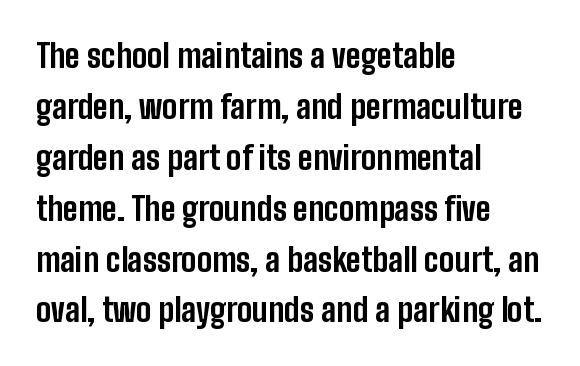
Q: Is the text bold? A: Yes.
Q: Is the text italic (slanted)? A: No, it is upright.
Q: Is the typeface a serif or a sans-serif typeface? A: Sans-serif.
Q: Is the text underlined? A: No.
Q: How is the paragraph aligned? A: Left-aligned.
Q: Is the spacing between letters normal or unusually wide? A: Normal.
Q: Is the spacing between lines tight, normal or loose? A: Normal.
Q: Width (condensed, normal, or wide)? A: Condensed.
Q: Stroke contrast? A: Low.
Q: x-height? A: Medium.
Q: Monospaced? A: No.
